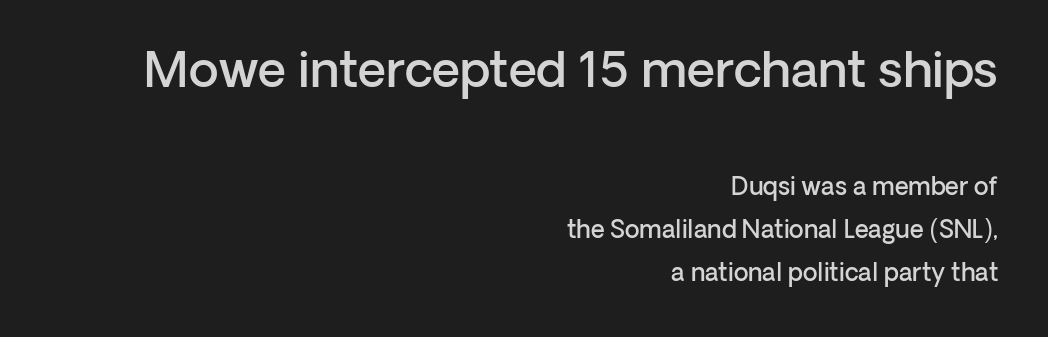
The image shows 49 px semibold sans-serif type, upright; set right-aligned, line spacing 1.79x, normal letter spacing, not underlined; the first (top) block is 2.04x larger; low stroke contrast and a medium x-height.
